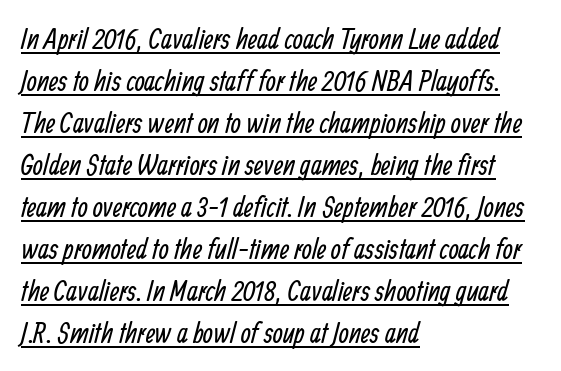
This sample carries an underscore along the baseline area. Observe the absence of serifs on each vertical stroke in this sample. Looks like regular typesetting: each glyph gets only the width it needs. Stems and bowls with no extra thickness — not bold.
